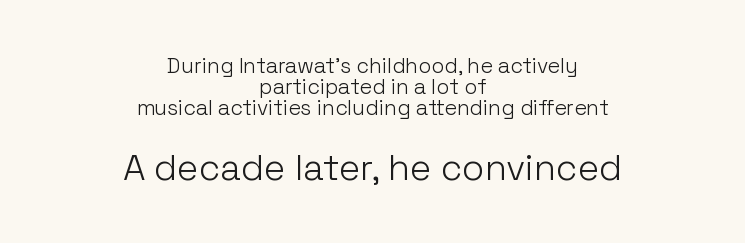
Q: Is the text bold? A: No.
Q: Is the text italic (slanted)? A: No, it is upright.
Q: Is the typeface a serif or a sans-serif typeface? A: Sans-serif.
Q: Is the text underlined? A: No.
Q: How is the paragraph aligned? A: Centered.
Q: Is the spacing between letters normal or unusually wide? A: Normal.
Q: Is the spacing between lines tight, normal or loose? A: Tight.
Q: Which block of text is set in a larger size, the first (top) or the second (bottom)? A: The second (bottom) one.
Q: Width (condensed, normal, or wide)? A: Normal.
Q: Stroke contrast? A: Low.
Q: x-height? A: Medium.
Q: Monospaced? A: No.
